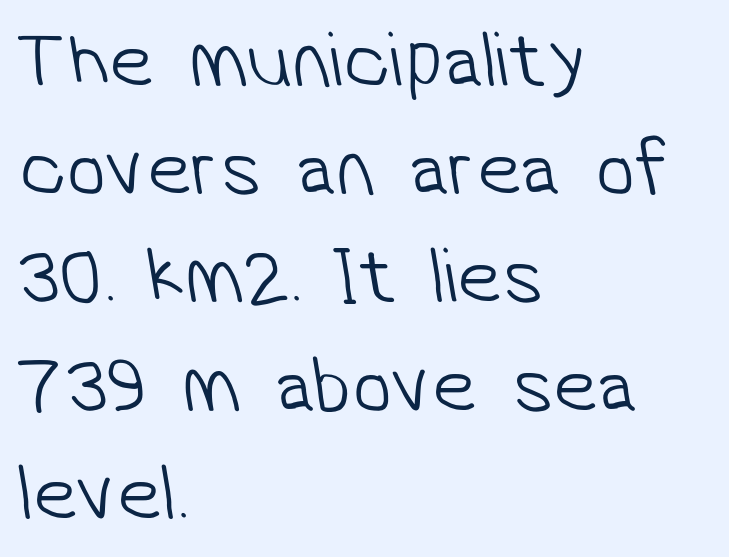
{"serif": "no", "bold": "no", "weight": "light", "width": "normal", "stroke_contrast": "low", "x_height": "medium", "monospaced": "no", "underline": "no", "align": "left", "line_spacing": "normal", "line_spacing_ratio": 1.37, "letter_spacing": "normal", "letter_spacing_em": 0.0, "glyph_px": 79}
